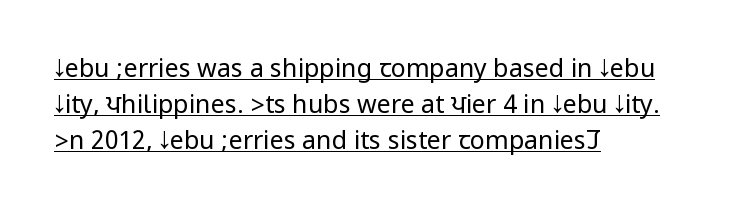
The image shows 25 px text type, upright; set left-aligned, normal line spacing (1.45x), normal letter spacing, underlined.
